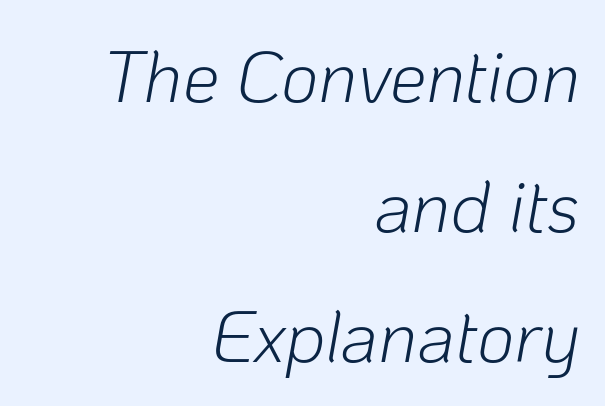
The image shows 73 px light type, italic (leaning right); set right-aligned, line spacing 1.78x, normal letter spacing, not underlined; low stroke contrast and a medium x-height.
